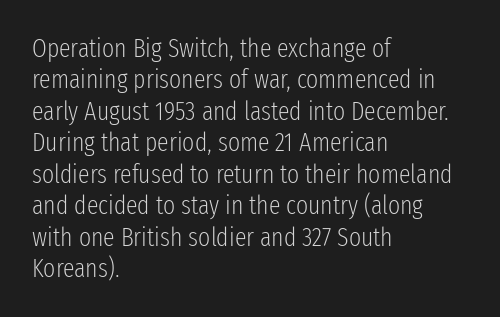
{"italic": "no", "bold": "no", "underline": "no", "align": "left", "line_spacing_ratio": 1.21, "letter_spacing": "normal", "letter_spacing_em": 0.0, "glyph_px": 26}
